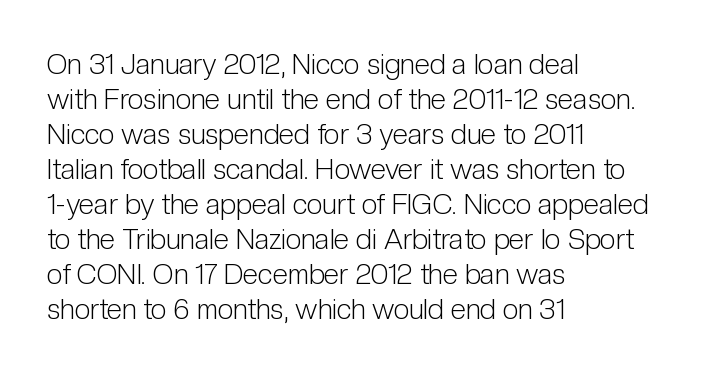
{"serif": "no", "italic": "no", "bold": "no", "weight": "light", "width": "condensed", "stroke_contrast": "low", "x_height": "medium", "monospaced": "no", "underline": "no", "align": "left", "line_spacing": "normal", "line_spacing_ratio": 1.25, "letter_spacing": "normal", "letter_spacing_em": 0.0, "glyph_px": 28}
